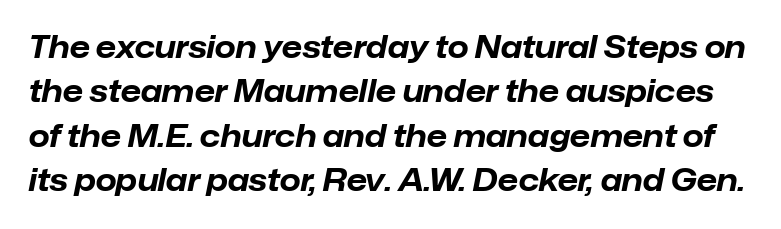
{"italic": "yes", "lean": "right", "slant_degrees": 12, "bold": "yes", "weight": "bold", "width": "normal", "stroke_contrast": "low", "x_height": "medium", "monospaced": "no", "underline": "no", "line_spacing": "normal", "line_spacing_ratio": 1.48, "letter_spacing": "normal", "letter_spacing_em": 0.0, "glyph_px": 30}
